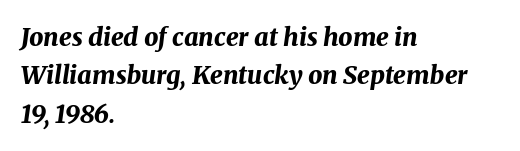
Nobody drew a line under any word here. The glyphs have the mass of a bold cut. The paragraph shown leans on its left margin. Each new line begins a customary step beneath the previous one. Tracking value appears to be zero — textbook default spacing. It's the slanting kind of type.
